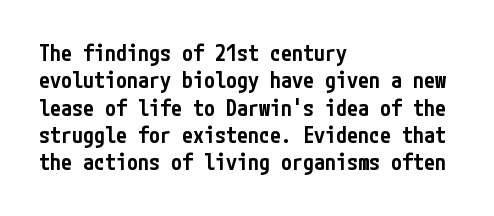
Typographic density is moderately raised because the face is semibold. Vertical strokes here are truly vertical. Between one letter and the next there's only the usual sliver of space. The setting favours the left margin, as ordinary paragraphs usually do.
